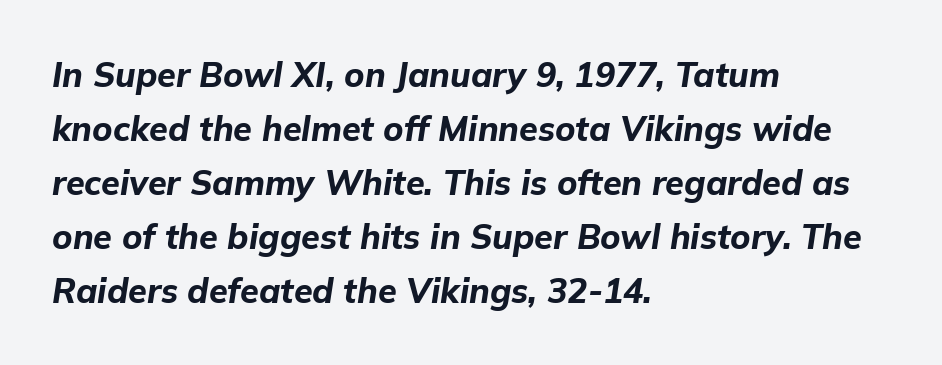
Strong, thick strokes mark this as bold type. The lines are quadded left. The tracking reads as untouched default to a designer's eye. Each letter keeps its own natural width here, so spacing adapts to shape.
